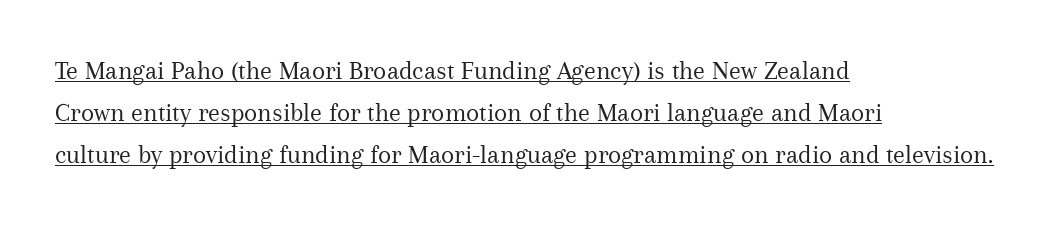
Q: Is the text bold? A: No.
Q: Is the text italic (slanted)? A: No, it is upright.
Q: Is the text underlined? A: Yes.
Q: How is the paragraph aligned? A: Left-aligned.
Q: Is the spacing between letters normal or unusually wide? A: Normal.
Q: Is the spacing between lines tight, normal or loose? A: Normal.
